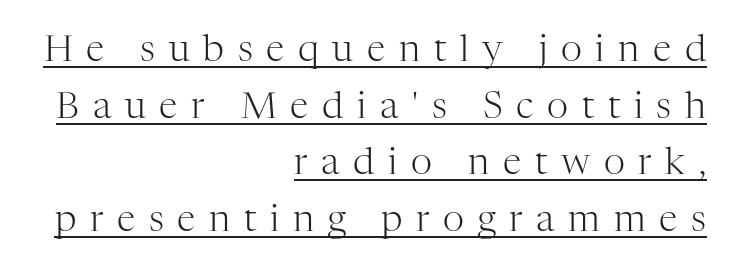
{"serif": "yes", "italic": "no", "bold": "no", "weight": "light", "width": "normal", "stroke_contrast": "high", "x_height": "medium", "monospaced": "no", "underline": "yes", "align": "right", "line_spacing": "normal", "line_spacing_ratio": 1.53, "letter_spacing": "wide", "letter_spacing_em": 0.37, "glyph_px": 37}
